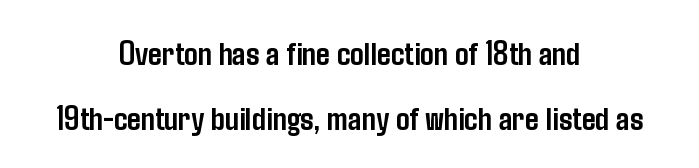
Rows of type keep a wide berth in the vertical direction. The face used here is rendered with its standard letterfit. These lines are rendered in a variable-pitch font. A roman cut, with each character standing at attention. A bare baseline throughout the passage. Caption: bold face, heavy strokes.
